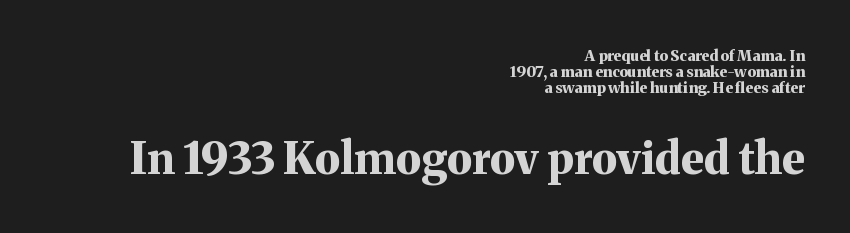
The image shows 44 px bold serif type, upright; set right-aligned, tight line spacing (1.08x), normal letter spacing, not underlined; the second (bottom) block is 2.93x larger; medium stroke contrast and a medium x-height.
